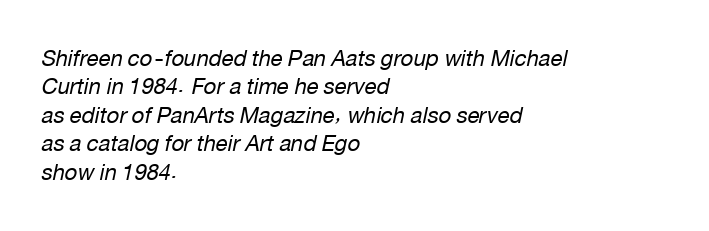
The image shows 22 px text type, italic (leaning right); set left-aligned, normal line spacing (1.29x), normal letter spacing, not underlined.
